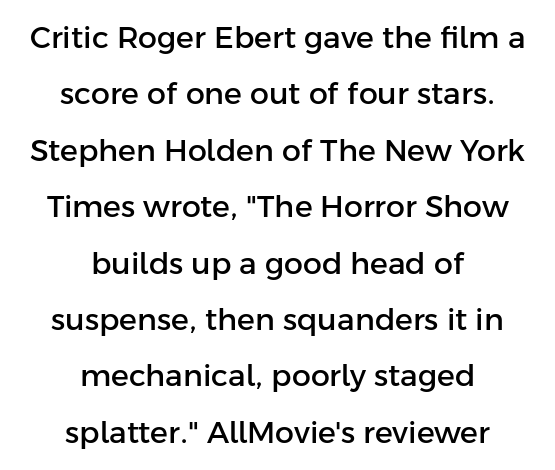
The image shows 30 px sans-serif type, upright; set centered, line spacing 1.88x, normal letter spacing, not underlined; low stroke contrast and a medium x-height.
